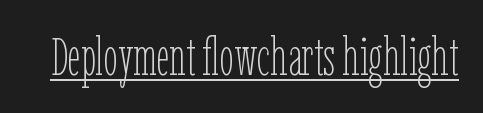
{"italic": "no", "bold": "no", "weight": "thin", "width": "condensed", "stroke_contrast": "low", "x_height": "medium", "monospaced": "no", "underline": "yes", "letter_spacing": "normal", "letter_spacing_em": 0.0, "glyph_px": 52}
